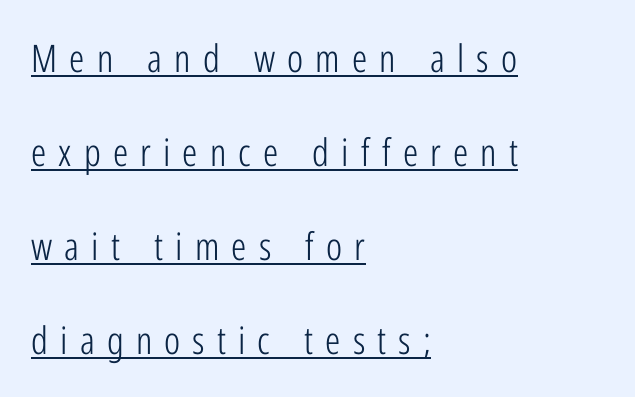
{"serif": "no", "italic": "no", "bold": "no", "weight": "light", "width": "condensed", "stroke_contrast": "low", "x_height": "medium", "monospaced": "no", "underline": "yes", "align": "left", "line_spacing": "loose", "line_spacing_ratio": 2.47, "letter_spacing": "wide", "letter_spacing_em": 0.32, "glyph_px": 38}
